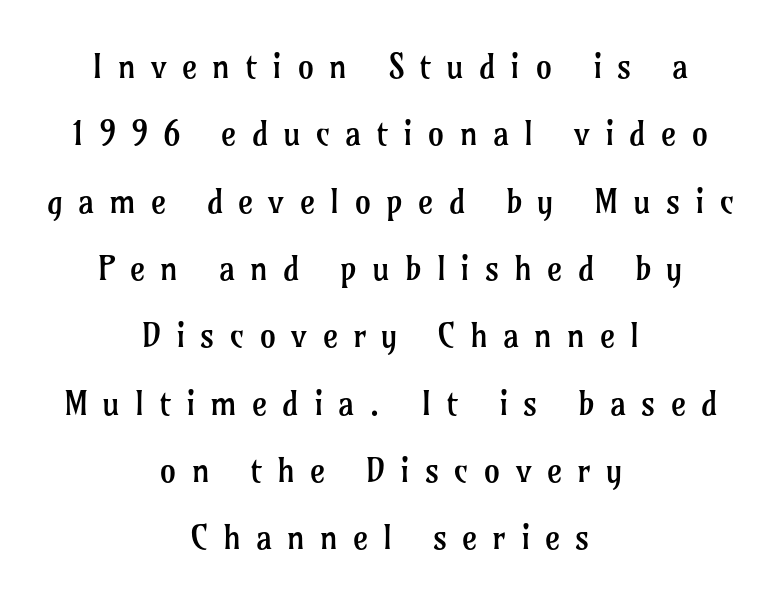
Q: Is the text bold? A: No.
Q: Is the text italic (slanted)? A: No, it is upright.
Q: Is the typeface a serif or a sans-serif typeface? A: Serif.
Q: Is the text underlined? A: No.
Q: How is the paragraph aligned? A: Centered.
Q: Is the spacing between letters normal or unusually wide? A: Unusually wide.
Q: Is the spacing between lines tight, normal or loose? A: Loose.
Q: Width (condensed, normal, or wide)? A: Normal.
Q: Stroke contrast? A: Low.
Q: x-height? A: Medium.
Q: Monospaced? A: No.
